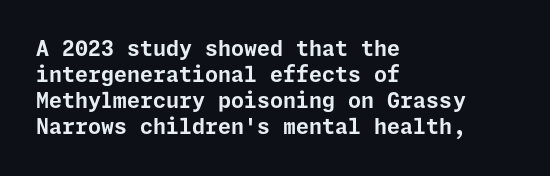
The strokes are fattened all the way to bold. Visually the block forms a straight wall on the left and a jagged coastline on the right. A typesetter would mark this as roman, not italic. The words here are not underlined.
